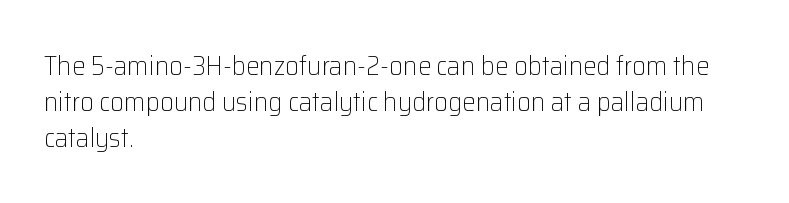
{"italic": "no", "bold": "no", "underline": "no", "align": "left", "line_spacing": "normal", "line_spacing_ratio": 1.33, "letter_spacing": "normal", "letter_spacing_em": 0.0, "glyph_px": 27}
